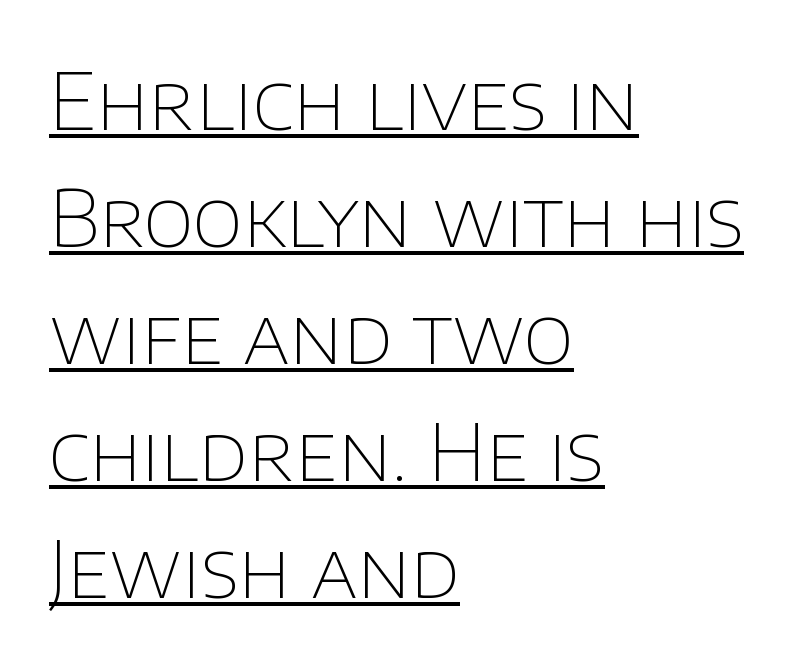
The image shows 78 px thin sans-serif type, upright; set left-aligned, normal line spacing (1.5x), normal letter spacing, underlined; low stroke contrast and a large x-height.
